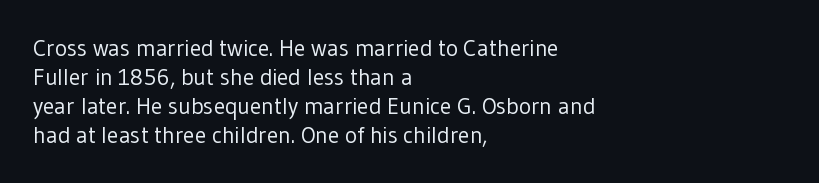
A typesetter would call this zero additional tracking. If you drew a line through each stem, it would be perfectly vertical. This block has exactly the height ordinary leading produces. Teacher's note: observe the even left margin — that is flush-left alignment. The area under the type is left untouched. This is not heavy type; no bold has been used.
